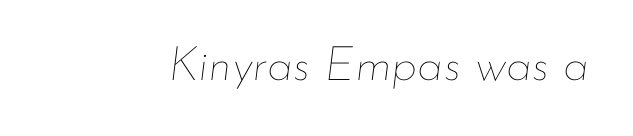
The image shows 48 px thin type, italic (leaning right); set normal letter spacing, not underlined; low stroke contrast and a small x-height.
